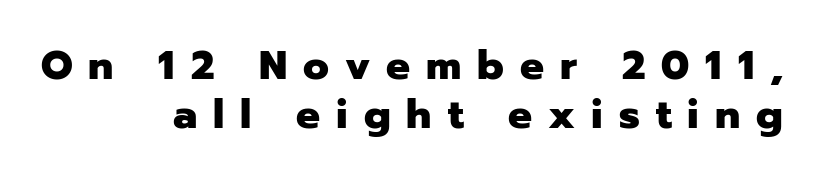
Decoration check: the copy has no underline. These lines were composed using upright roman letters. The glyphs have the mass of a bold cut. Reading down the block, your eye finds every line finishing at a fixed right position. Is the letter spacing exaggerated? Yes — the characters are pushed far apart.
